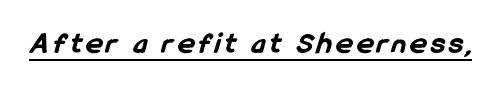
The typesetting leans heavy: a genuine bold. Do the characters align in a grid? No, the font is proportional. Unlike a traditional serif, this face leaves its strokes unadorned. Notice how a bar underscores the lettering throughout.
